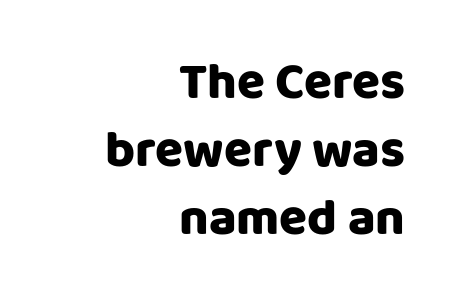
The lines sit at an ordinary, default distance from one another. Character widths vary here, with narrow letters taking less room than wide ones. Typographically, this falls in the sans-serif category. The letters stand upright; this is a roman face. Type without underlining.
